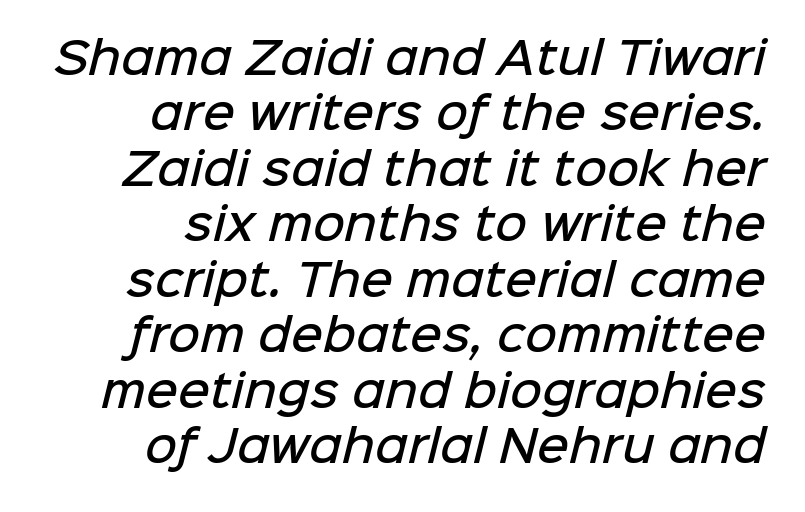
Q: Is the text bold? A: Semi-bold.
Q: Is the typeface a serif or a sans-serif typeface? A: Sans-serif.
Q: Is the text underlined? A: No.
Q: How is the paragraph aligned? A: Right-aligned.
Q: Is the spacing between letters normal or unusually wide? A: Normal.
Q: Is the spacing between lines tight, normal or loose? A: Normal.
Q: Width (condensed, normal, or wide)? A: Normal.
Q: Stroke contrast? A: Low.
Q: x-height? A: Medium.
Q: Monospaced? A: No.
